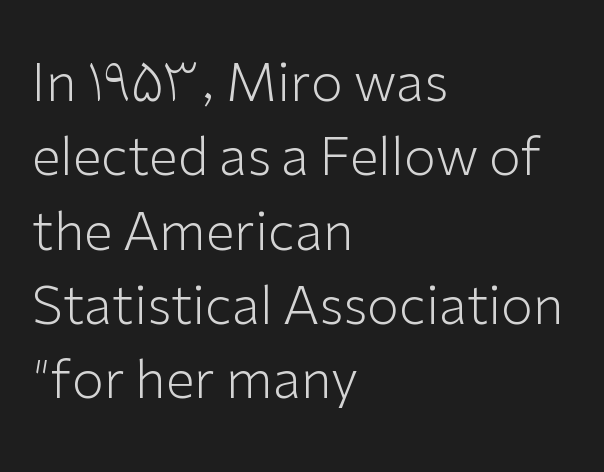
The image shows 52 px light sans-serif type, upright; set left-aligned, normal line spacing (1.43x), normal letter spacing, not underlined; low stroke contrast and a medium x-height.
